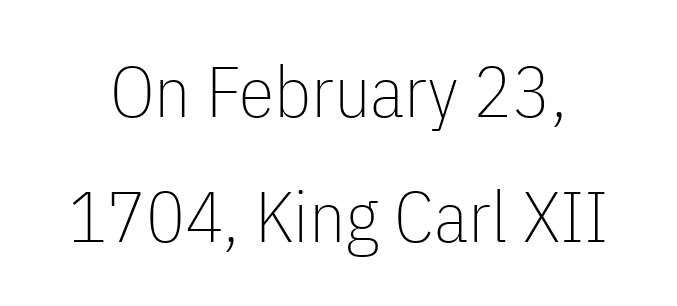
This sample uses a sans-serif face. Is the type heavy? It reads as light-to-regular instead. Is the letter spacing exaggerated? No — it looks like the ordinary default. Think of a printed novel: that variable character pitch is what you see here. Ordinary non-slanted type is in use. A bare baseline throughout the passage.
